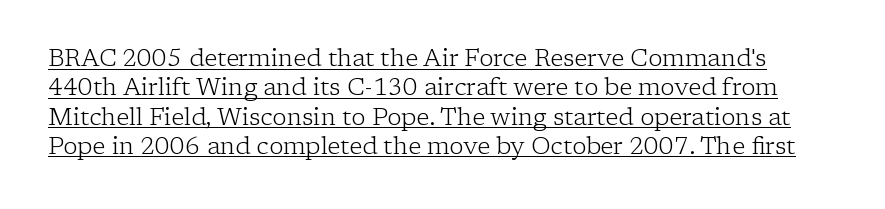
The image shows 24 px text type, upright; set line spacing 1.22x, normal letter spacing, underlined.
